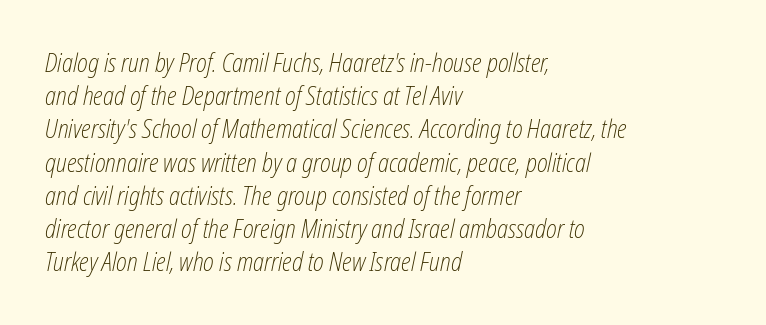
{"italic": "yes", "lean": "right", "slant_degrees": 12, "bold": "no", "underline": "no", "align": "left", "line_spacing": "normal", "line_spacing_ratio": 1.33, "letter_spacing": "normal", "letter_spacing_em": 0.0, "glyph_px": 25}
